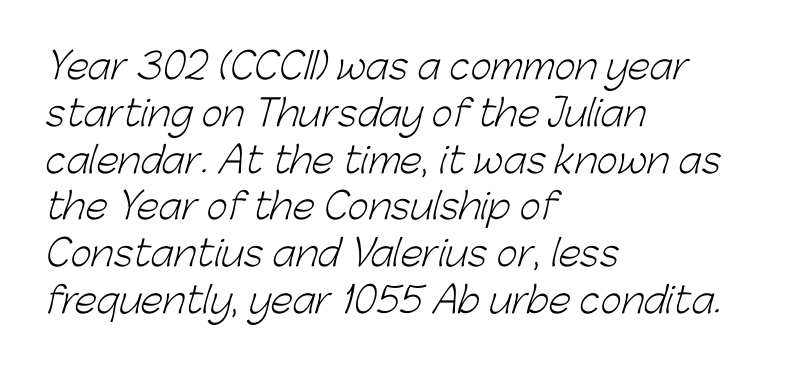
The image shows 36 px light sans-serif type; set left-aligned, normal line spacing (1.3x), normal letter spacing, not underlined; low stroke contrast and a medium x-height.
